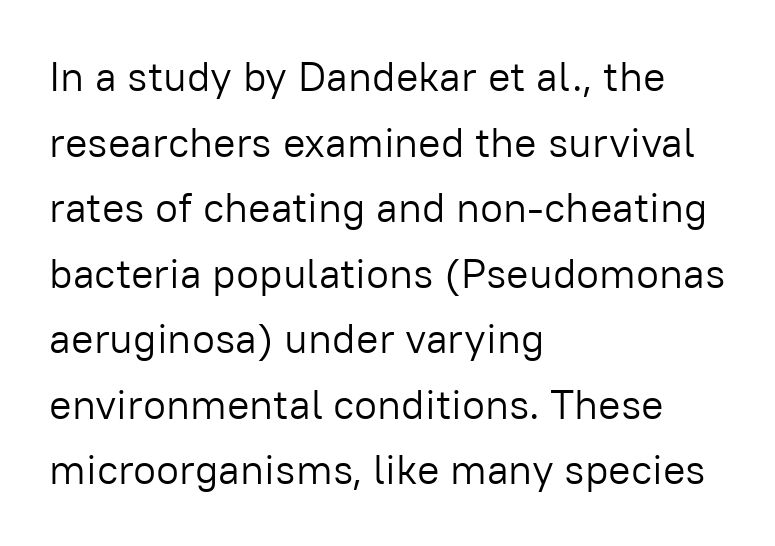
Short note: letters normally spaced. Is there any slant? The stems are plumb. Which margin do the lines hug? The left one — the right edge is uneven. The font is comparable to plain body text, perhaps lighter.
